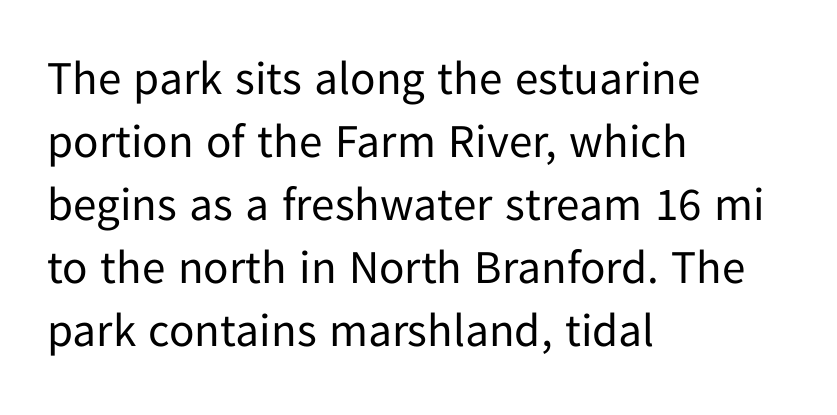
{"serif": "no", "italic": "no", "bold": "no", "weight": "regular", "width": "normal", "stroke_contrast": "low", "x_height": "medium", "monospaced": "no", "underline": "no", "align": "left", "line_spacing": "normal", "line_spacing_ratio": 1.34, "letter_spacing": "normal", "letter_spacing_em": 0.0, "glyph_px": 47}
